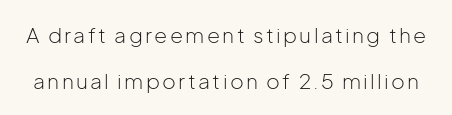
The image shows 21 px text type, upright; set loose line spacing (2.19x), not underlined.
